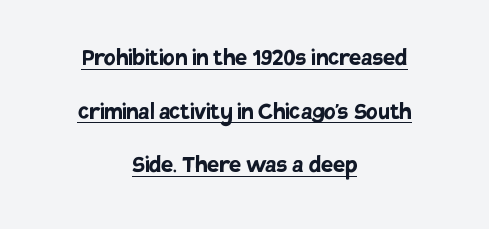
Q: Is the text bold? A: Yes.
Q: Is the text italic (slanted)? A: No, it is upright.
Q: Is the text underlined? A: Yes.
Q: How is the paragraph aligned? A: Centered.
Q: Is the spacing between letters normal or unusually wide? A: Normal.
Q: Is the spacing between lines tight, normal or loose? A: Loose.
